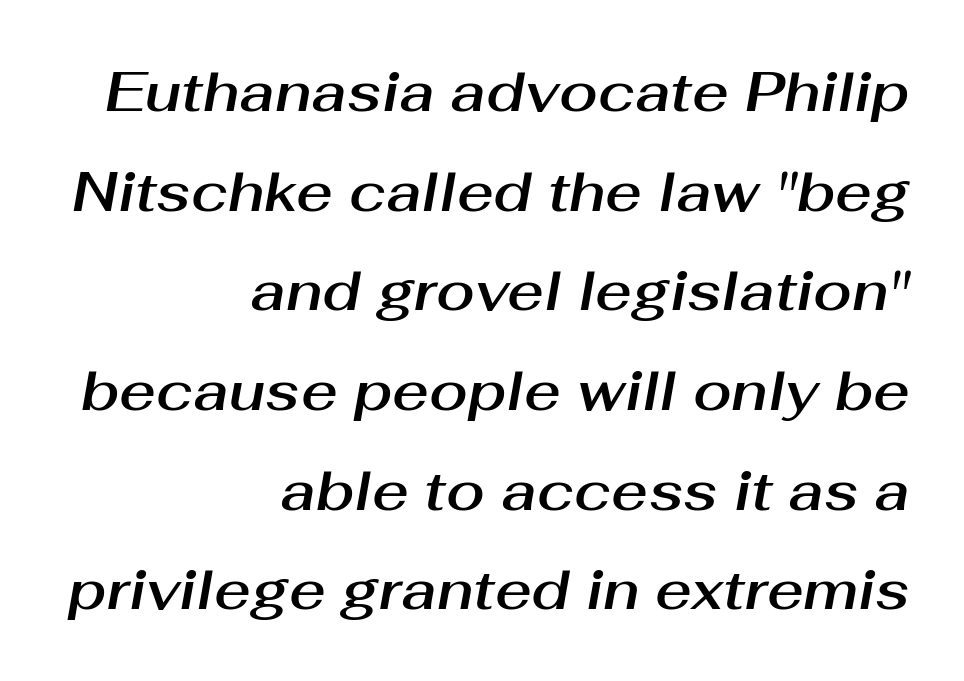
The image shows 56 px text type, italic (leaning right); set right-aligned, line spacing 1.78x, normal letter spacing, not underlined; medium stroke contrast and a medium x-height.
